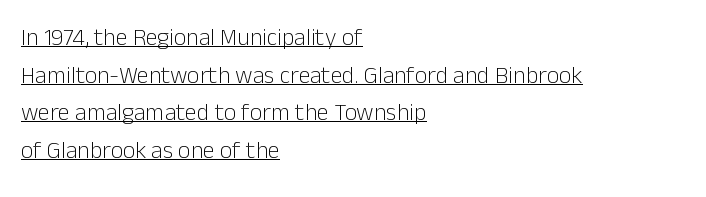
These lines stack with their left ends in a neat column. Italic: no, the glyphs are upright roman. Regular leading. The string is rendered with underlining switched on. The characters are drawn with everyday or finer stroke widths.
